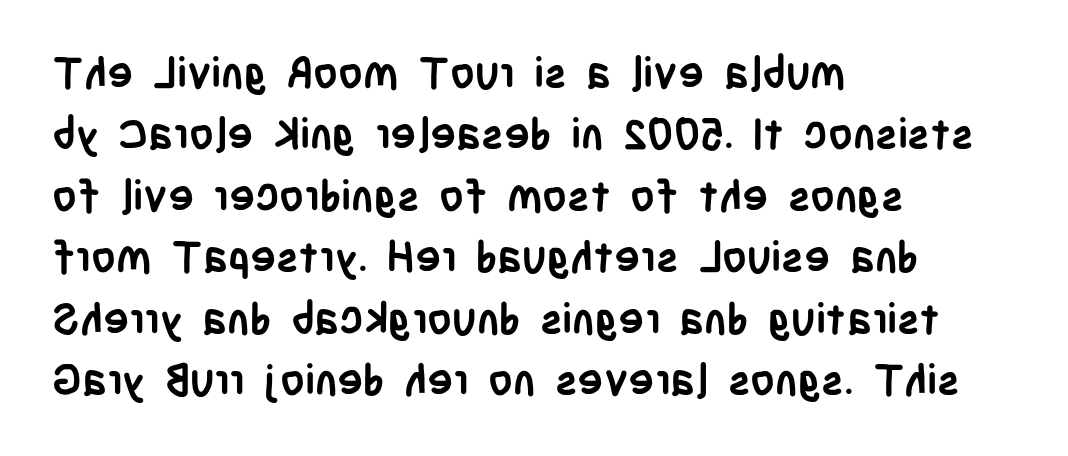
A typesetter would call this proportional, since set widths differ per character. Is there much room between lines? A standard amount, neither cramped nor airy. Letterform terminals end flat and unadorned throughout the passage. Set as a true bold cut, around the 700 mark. The strip under each line holds only bare page.
